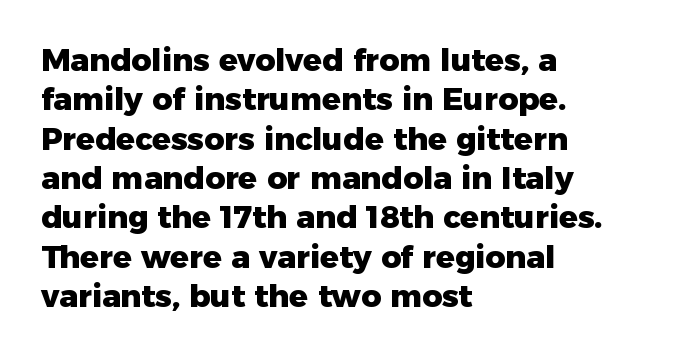
Characters remain perfectly vertical along every line. What stands out about the letter spacing? Nothing — it is the standard amount. Leftover space on each line is placed entirely after the last word. The string is rendered with underlining switched off. Typographically, this falls in the sans-serif category. The rows are spaced the way most documents space them.
